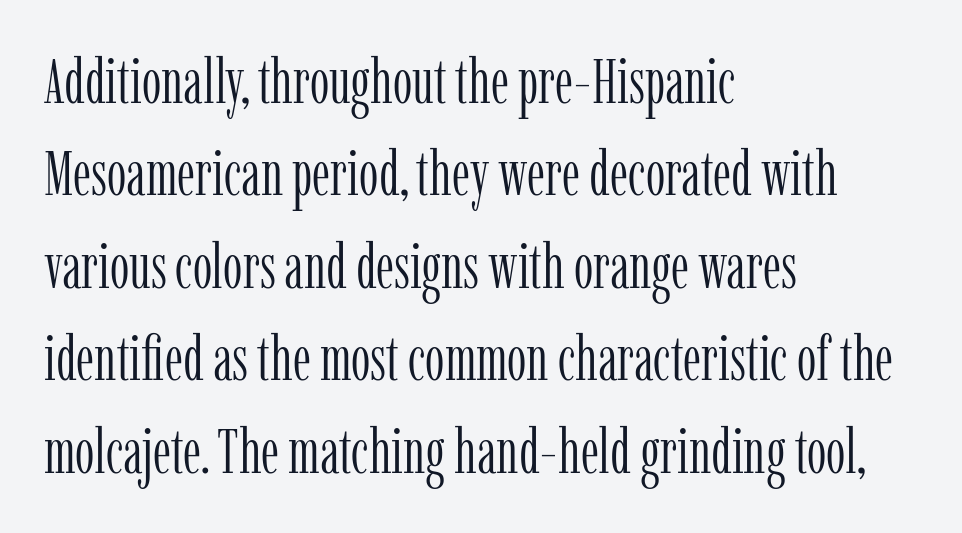
{"serif": "yes", "italic": "no", "bold": "no", "weight": "light", "width": "condensed", "stroke_contrast": "low", "x_height": "medium", "monospaced": "no", "underline": "no", "align": "left", "line_spacing": "normal", "line_spacing_ratio": 1.49, "letter_spacing": "normal", "letter_spacing_em": 0.0, "glyph_px": 62}
